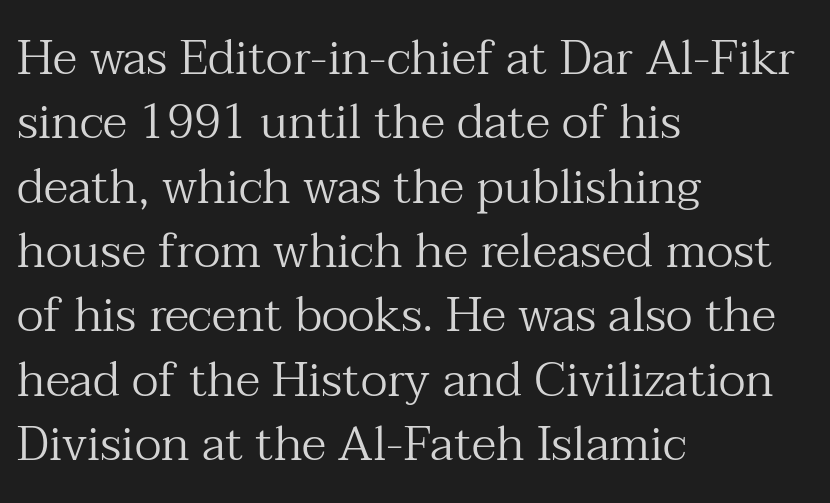
Q: Is the text bold? A: No.
Q: Is the text italic (slanted)? A: No, it is upright.
Q: Is the typeface a serif or a sans-serif typeface? A: Serif.
Q: Is the text underlined? A: No.
Q: How is the paragraph aligned? A: Left-aligned.
Q: Is the spacing between letters normal or unusually wide? A: Normal.
Q: Is the spacing between lines tight, normal or loose? A: Normal.
Q: Width (condensed, normal, or wide)? A: Normal.
Q: Stroke contrast? A: Medium.
Q: x-height? A: Medium.
Q: Monospaced? A: No.
